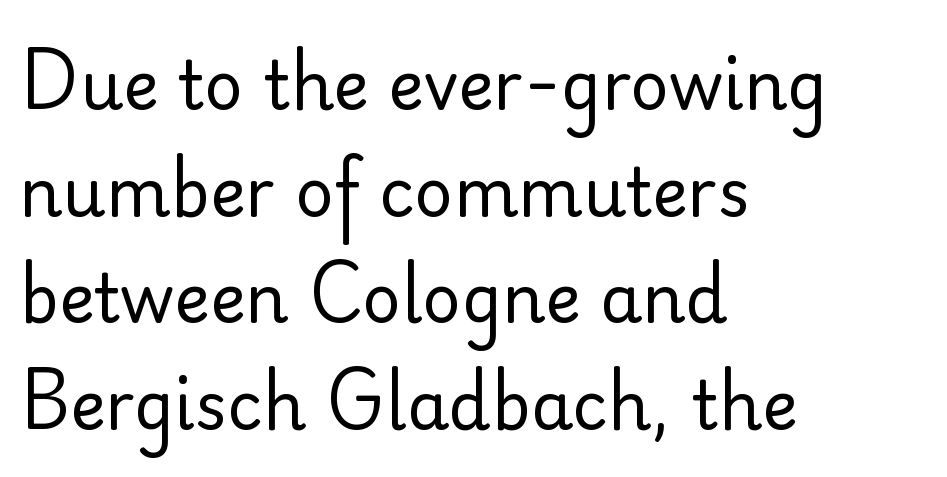
{"serif": "no", "italic": "no", "bold": "no", "weight": "regular", "width": "normal", "stroke_contrast": "low", "x_height": "small", "monospaced": "no", "underline": "no", "align": "left", "line_spacing": "normal", "line_spacing_ratio": 1.59, "letter_spacing": "normal", "letter_spacing_em": 0.0, "glyph_px": 67}
